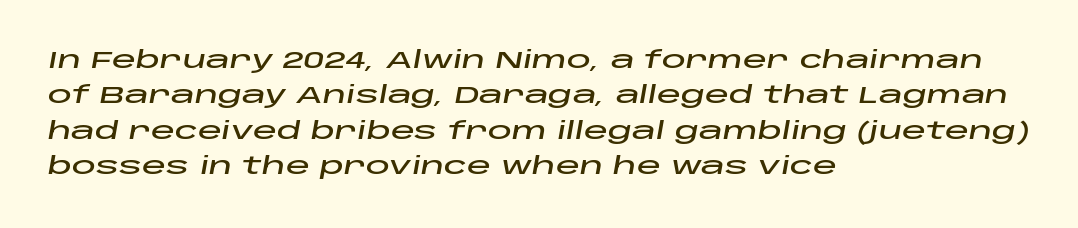
{"italic": "yes", "lean": "right", "slant_degrees": 10, "underline": "no", "align": "left", "line_spacing": "normal", "line_spacing_ratio": 1.47, "letter_spacing": "normal", "letter_spacing_em": 0.0, "glyph_px": 24}
